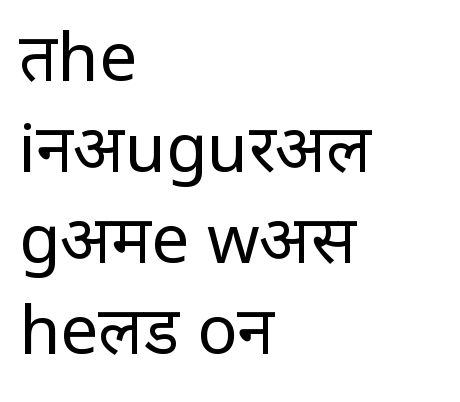
This rendering features lettering with no underline. Regarding serifs, this sample does without them. Ordinary non-slanted type is in use. The paragraph shown leans on its left margin. Honestly, the row spacing looks completely unremarkable. The type is set solid horizontally, with unmodified tracking.
